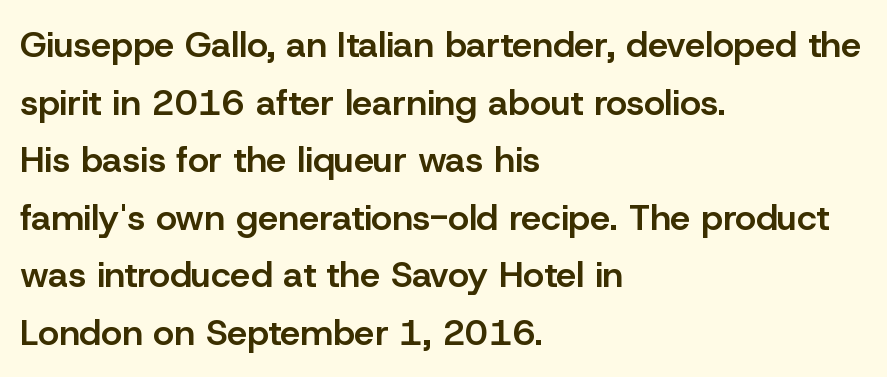
Looks like regular typesetting: each glyph gets only the width it needs. Alignment: flush left. Descenders are the only things crossing below the line. The type family on display is of the sans-serif kind. These words are printed semibold, heavier than regular yet not bold.
